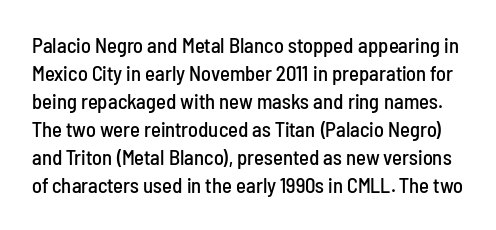
Q: Is the text italic (slanted)? A: No, it is upright.
Q: Is the text underlined? A: No.
Q: Is the spacing between letters normal or unusually wide? A: Normal.
Q: Is the spacing between lines tight, normal or loose? A: Normal.
